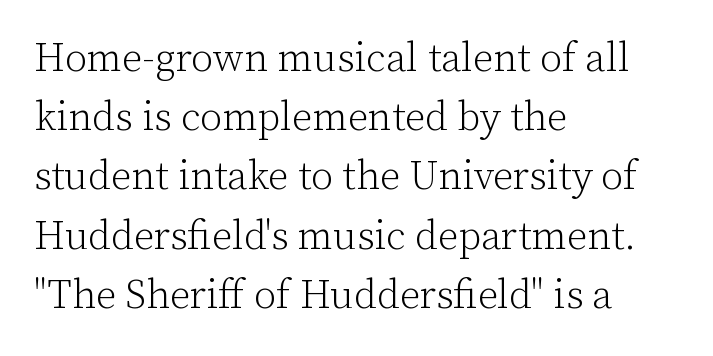
{"serif": "yes", "italic": "no", "bold": "no", "weight": "light", "width": "normal", "stroke_contrast": "low", "x_height": "medium", "monospaced": "no", "underline": "no", "align": "left", "line_spacing": "normal", "line_spacing_ratio": 1.48, "letter_spacing": "normal", "letter_spacing_em": 0.0, "glyph_px": 40}
